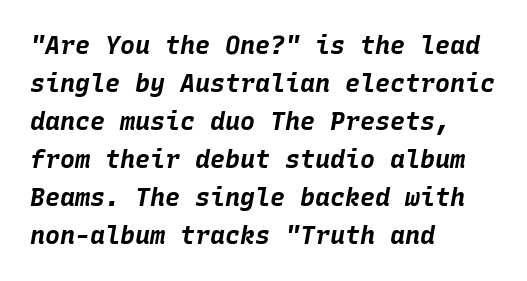
The gaps between neighbouring characters are ordinary and unremarkable. Quick note: underline off. The letters are bold, with thick, heavy strokes. This sample is left-justified, so line endings fall wherever the words run out. Leading: standard.
